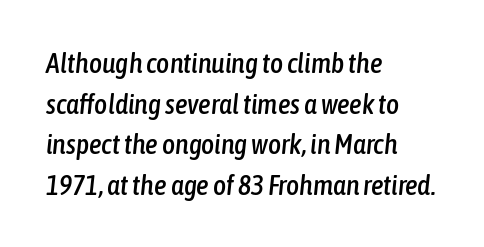
Q: Is the text italic (slanted)? A: Yes, it leans right by about 6 degrees.
Q: Is the text underlined? A: No.
Q: How is the paragraph aligned? A: Left-aligned.
Q: Is the spacing between letters normal or unusually wide? A: Normal.
Q: Is the spacing between lines tight, normal or loose? A: Normal.
Q: Width (condensed, normal, or wide)? A: Condensed.
Q: Stroke contrast? A: Low.
Q: x-height? A: Medium.
Q: Monospaced? A: No.
